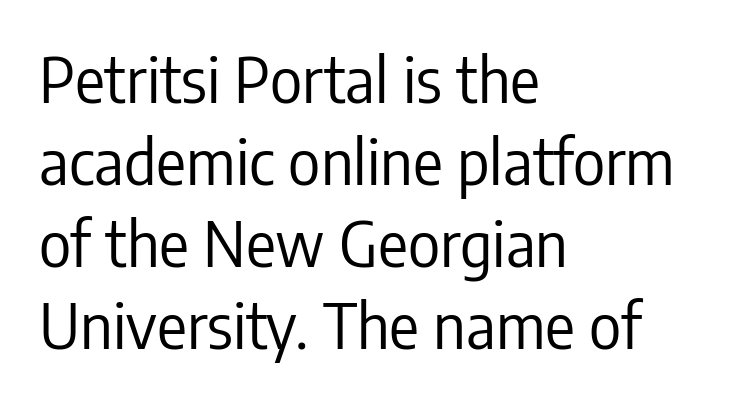
{"serif": "no", "italic": "no", "bold": "no", "weight": "regular", "width": "condensed", "stroke_contrast": "low", "x_height": "medium", "monospaced": "no", "underline": "no", "align": "left", "line_spacing": "normal", "line_spacing_ratio": 1.32, "letter_spacing": "normal", "letter_spacing_em": 0.0, "glyph_px": 62}
